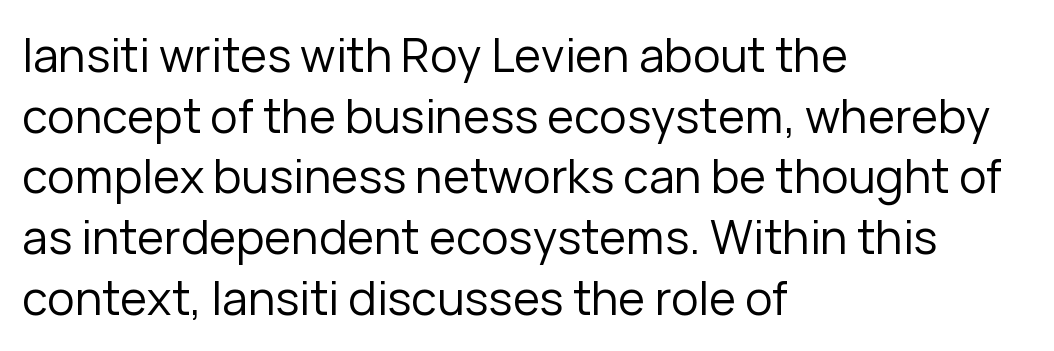
Q: Is the text bold? A: No.
Q: Is the text italic (slanted)? A: No, it is upright.
Q: Is the typeface a serif or a sans-serif typeface? A: Sans-serif.
Q: Is the text underlined? A: No.
Q: How is the paragraph aligned? A: Left-aligned.
Q: Is the spacing between letters normal or unusually wide? A: Normal.
Q: Is the spacing between lines tight, normal or loose? A: Normal.
Q: Width (condensed, normal, or wide)? A: Normal.
Q: Stroke contrast? A: Low.
Q: x-height? A: Medium.
Q: Monospaced? A: No.
